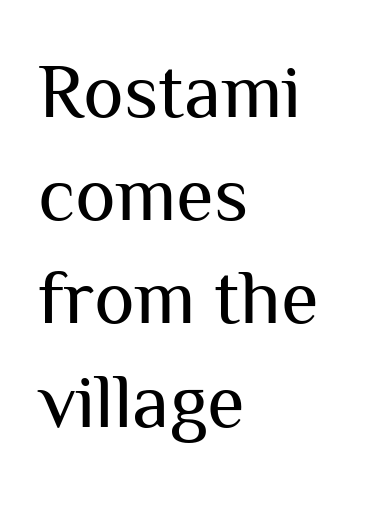
{"serif": "no", "italic": "no", "bold": "no", "weight": "regular", "width": "normal", "stroke_contrast": "medium", "x_height": "medium", "monospaced": "no", "underline": "no", "align": "left", "line_spacing": "normal", "line_spacing_ratio": 1.34, "letter_spacing": "normal", "letter_spacing_em": 0.0, "glyph_px": 77}
